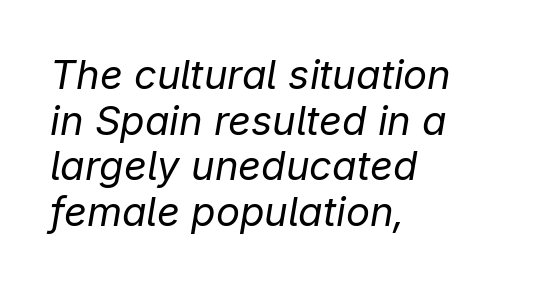
Very little white space separates one row of letters from the next. Caption: face not bold, strokes unweighted. Descender tails drop into unmarked territory. The face used here is rendered with its standard letterfit. The rendering uses natural spacing where letterforms have individual widths.
